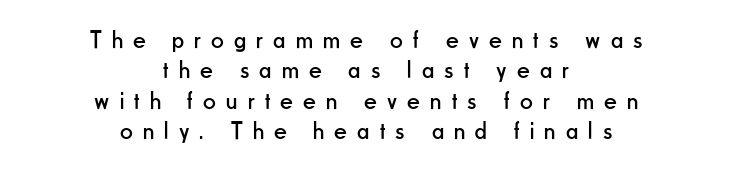
A roman cut, with each character standing at attention. The specimen omits any rule beneath the text block's lines. Notice how the passage keeps no hard edge, just a central spine. These glyphs show unthickened strokes, regular width or finer. Display-style spreading of the glyphs; the letterfit is very open.
